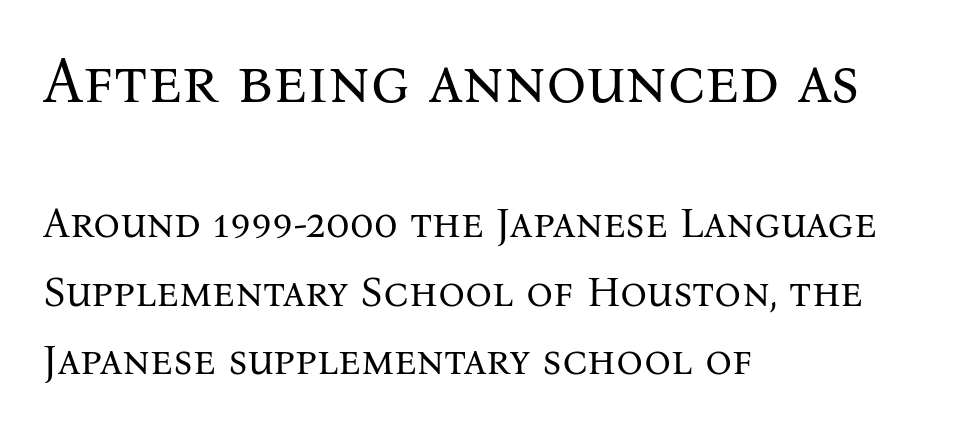
Q: Is the text bold? A: No.
Q: Is the text italic (slanted)? A: No, it is upright.
Q: Is the typeface a serif or a sans-serif typeface? A: Serif.
Q: Is the text underlined? A: No.
Q: How is the paragraph aligned? A: Left-aligned.
Q: Is the spacing between letters normal or unusually wide? A: Normal.
Q: Is the spacing between lines tight, normal or loose? A: Normal.
Q: Which block of text is set in a larger size, the first (top) or the second (bottom)? A: The first (top) one.
Q: Width (condensed, normal, or wide)? A: Normal.
Q: Stroke contrast? A: Medium.
Q: x-height? A: Medium.
Q: Monospaced? A: No.
